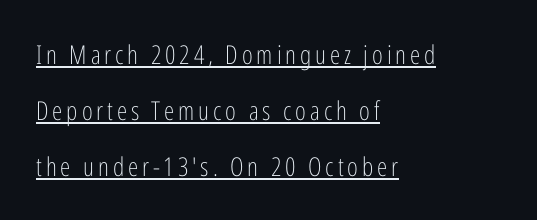
The letters stand upright; this is a roman face. All the whitespace from short lines collects on the right. This sample carries an underscore along the baseline area. Unbolded letterforms with no extra heft. Reading down the column, the eye jumps a long way to each next line.
